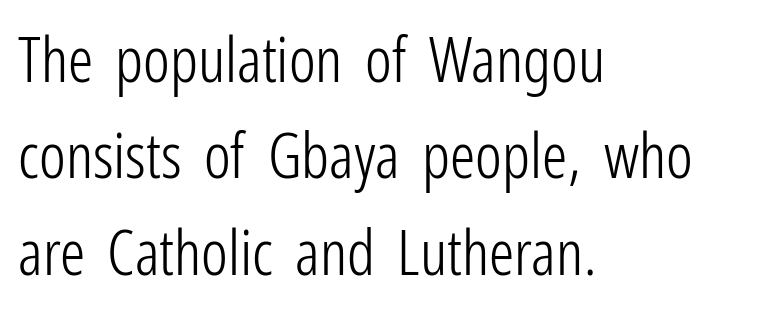
The image shows 63 px light, condensed sans-serif type, upright; set left-aligned, normal line spacing (1.53x), normal letter spacing, not underlined; low stroke contrast and a medium x-height.
